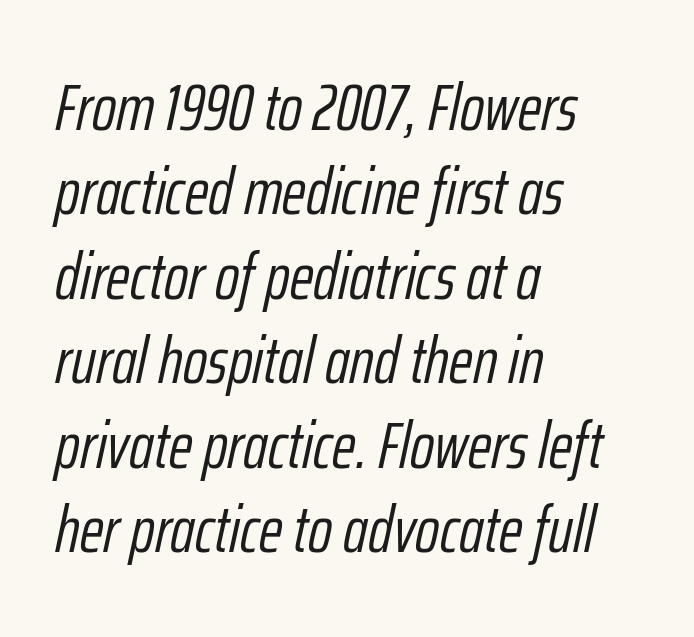
{"italic": "yes", "lean": "right", "slant_degrees": 12, "bold": "no", "weight": "light", "width": "condensed", "stroke_contrast": "low", "x_height": "medium", "monospaced": "no", "underline": "no", "align": "left", "line_spacing": "normal", "line_spacing_ratio": 1.28, "letter_spacing": "normal", "letter_spacing_em": 0.0, "glyph_px": 66}
